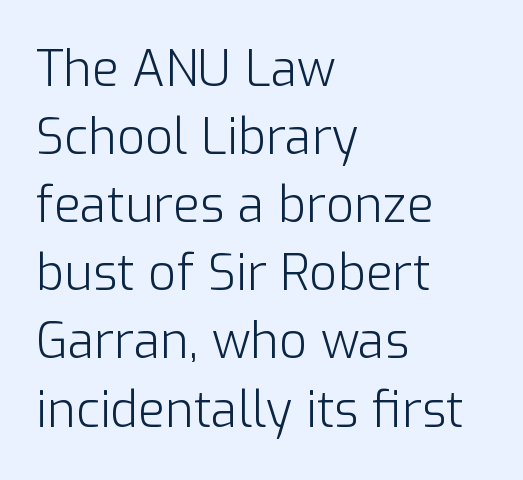
Q: Is the text bold? A: No.
Q: Is the text italic (slanted)? A: No, it is upright.
Q: Is the typeface a serif or a sans-serif typeface? A: Sans-serif.
Q: Is the text underlined? A: No.
Q: How is the paragraph aligned? A: Left-aligned.
Q: Is the spacing between letters normal or unusually wide? A: Normal.
Q: Is the spacing between lines tight, normal or loose? A: Normal.
Q: Width (condensed, normal, or wide)? A: Normal.
Q: Stroke contrast? A: Low.
Q: x-height? A: Medium.
Q: Monospaced? A: No.
